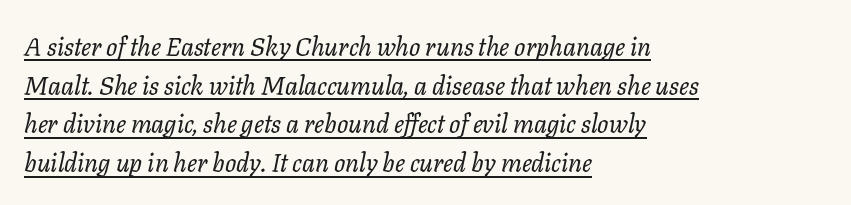
The image shows 25 px text type, italic (leaning right); set left-aligned, normal line spacing (1.55x), normal letter spacing, underlined.
